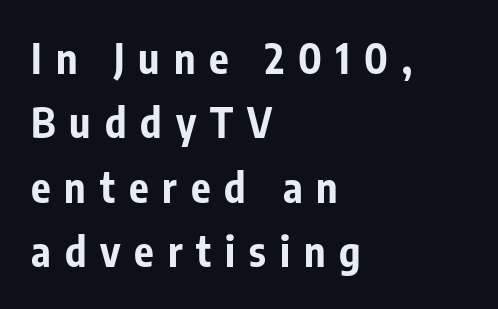
{"serif": "no", "italic": "no", "bold": "yes", "weight": "bold", "width": "condensed", "stroke_contrast": "low", "x_height": "medium", "monospaced": "no", "underline": "no", "align": "left", "line_spacing": "normal", "line_spacing_ratio": 1.57, "letter_spacing": "wide", "letter_spacing_em": 0.34, "glyph_px": 41}
